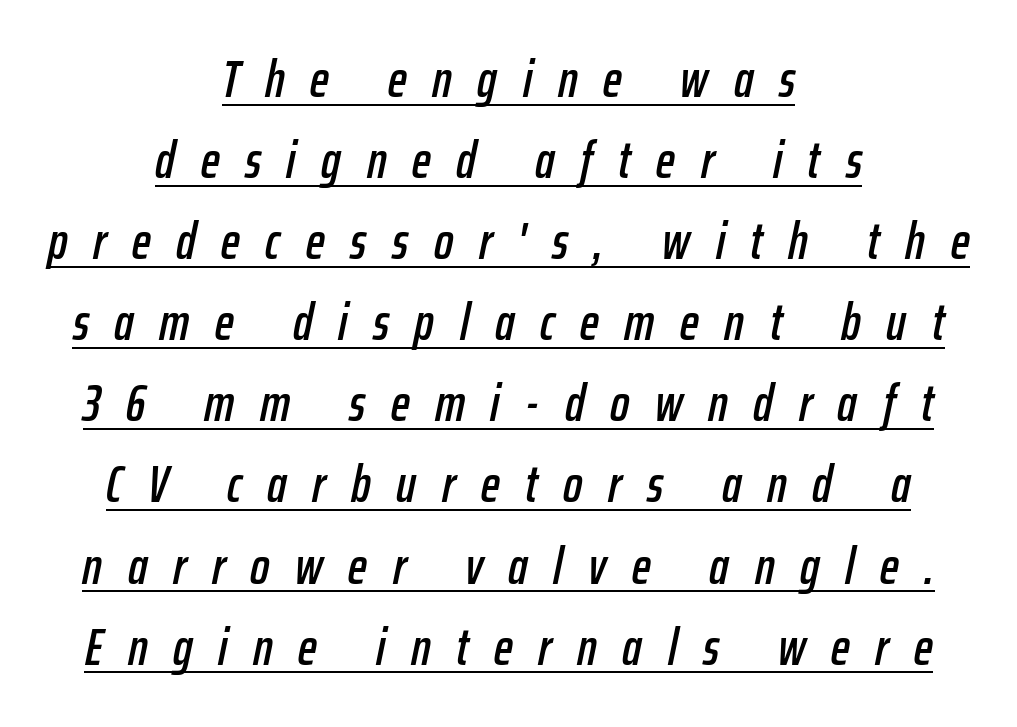
The rendering positions every line midway between the sides. Does the lettering tilt? It does — this is italic. The face used here is proportionally spaced, like ordinary book or web type. A baseline rule has been typeset under these characters. Vertical spacing — default. Look at the tracking — it's clearly loosened, letters drifting apart.
